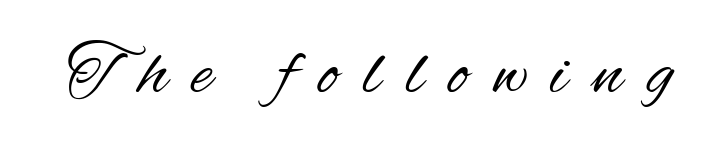
Q: Is the text bold? A: No.
Q: Is the text italic (slanted)? A: Yes.
Q: Is the typeface a serif or a sans-serif typeface? A: Sans-serif.
Q: Is the text underlined? A: No.
Q: Is the spacing between letters normal or unusually wide? A: Unusually wide.
Q: Width (condensed, normal, or wide)? A: Condensed.
Q: Stroke contrast? A: Medium.
Q: x-height? A: Small.
Q: Monospaced? A: No.
